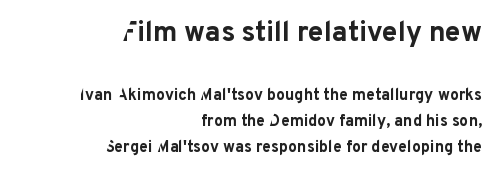
Q: Is the text bold? A: Yes.
Q: Is the text italic (slanted)? A: No, it is upright.
Q: Is the typeface a serif or a sans-serif typeface? A: Sans-serif.
Q: Is the text underlined? A: No.
Q: How is the paragraph aligned? A: Right-aligned.
Q: Is the spacing between letters normal or unusually wide? A: Normal.
Q: Is the spacing between lines tight, normal or loose? A: Normal.
Q: Which block of text is set in a larger size, the first (top) or the second (bottom)? A: The first (top) one.
Q: Width (condensed, normal, or wide)? A: Normal.
Q: Stroke contrast? A: Low.
Q: x-height? A: Medium.
Q: Monospaced? A: No.
